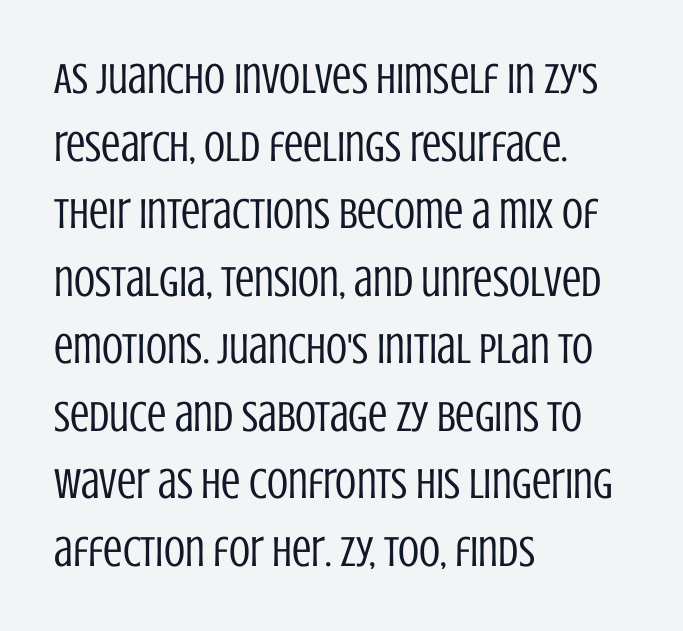
{"serif": "no", "italic": "no", "bold": "no", "weight": "regular", "width": "condensed", "stroke_contrast": "low", "x_height": "large", "monospaced": "no", "underline": "no", "align": "left", "line_spacing": "normal", "line_spacing_ratio": 1.57, "letter_spacing": "normal", "letter_spacing_em": 0.0, "glyph_px": 43}
